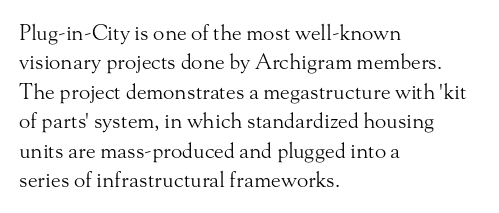
{"italic": "no", "bold": "no", "underline": "no", "align": "left", "line_spacing": "normal", "line_spacing_ratio": 1.4, "letter_spacing": "normal", "letter_spacing_em": 0.0, "glyph_px": 21}
